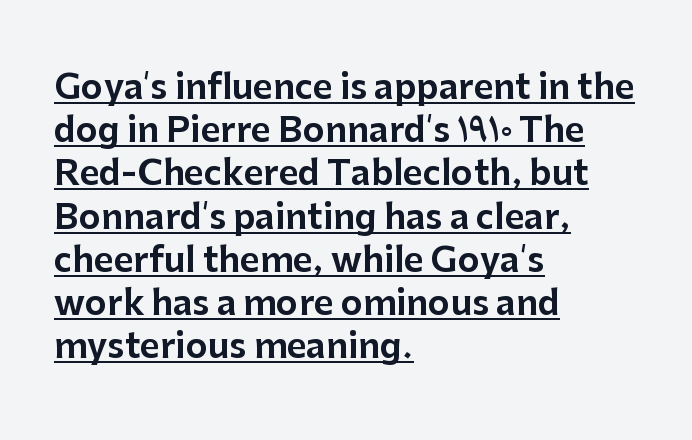
You could not count columns in this text — the font is proportionally spaced. Is this a sans? Yes — the strokes have no serifs. Baseline-to-baseline distance is the conventional proportion of letter height. The sample's only ornament is a line tracing under the words.
